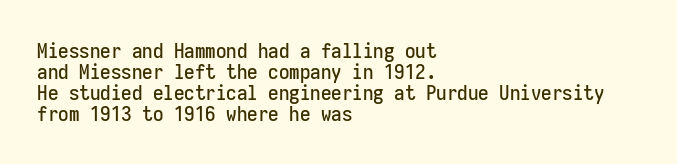
The image shows 21 px text type, upright; set left-aligned, tight line spacing (1.0x), normal letter spacing, not underlined.
